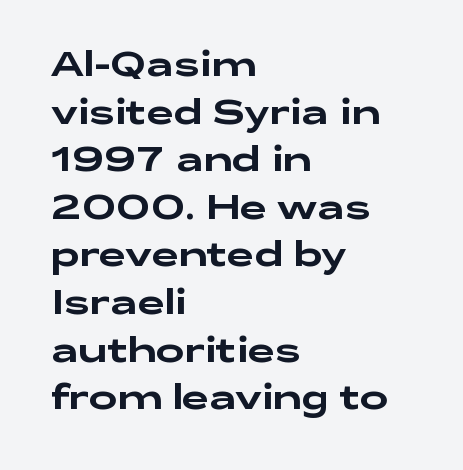
{"serif": "no", "italic": "no", "width": "wide", "stroke_contrast": "low", "x_height": "medium", "monospaced": "no", "underline": "no", "align": "left", "line_spacing": "normal", "line_spacing_ratio": 1.4, "letter_spacing": "normal", "letter_spacing_em": 0.0, "glyph_px": 34}
